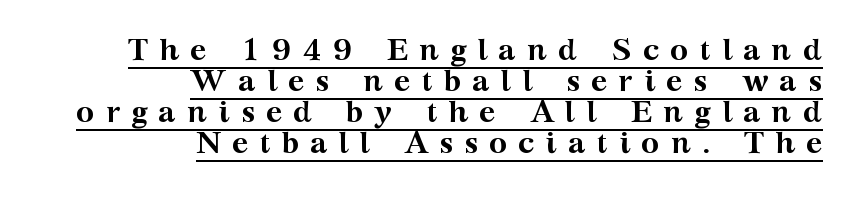
{"serif": "yes", "italic": "no", "bold": "yes", "weight": "semibold", "width": "wide", "stroke_contrast": "medium", "x_height": "medium", "monospaced": "no", "underline": "yes", "align": "right", "line_spacing": "tight", "line_spacing_ratio": 1.0, "letter_spacing": "wide", "letter_spacing_em": 0.35, "glyph_px": 31}
